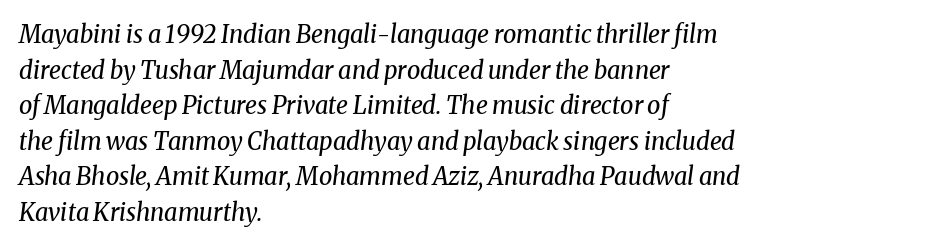
Q: Is the text bold? A: No.
Q: Is the text italic (slanted)? A: Yes, it leans right by about 8 degrees.
Q: Is the text underlined? A: No.
Q: How is the paragraph aligned? A: Left-aligned.
Q: Is the spacing between letters normal or unusually wide? A: Normal.
Q: Is the spacing between lines tight, normal or loose? A: Normal.
